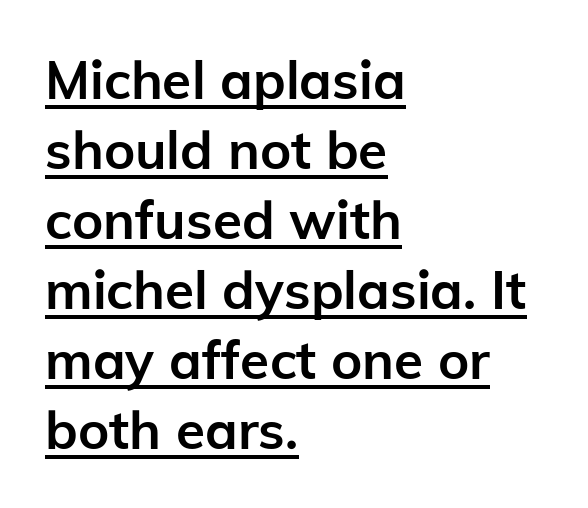
{"serif": "no", "italic": "no", "bold": "yes", "weight": "semibold", "width": "normal", "stroke_contrast": "low", "x_height": "medium", "monospaced": "no", "underline": "yes", "align": "left", "line_spacing": "normal", "line_spacing_ratio": 1.32, "letter_spacing": "normal", "letter_spacing_em": 0.0, "glyph_px": 53}
